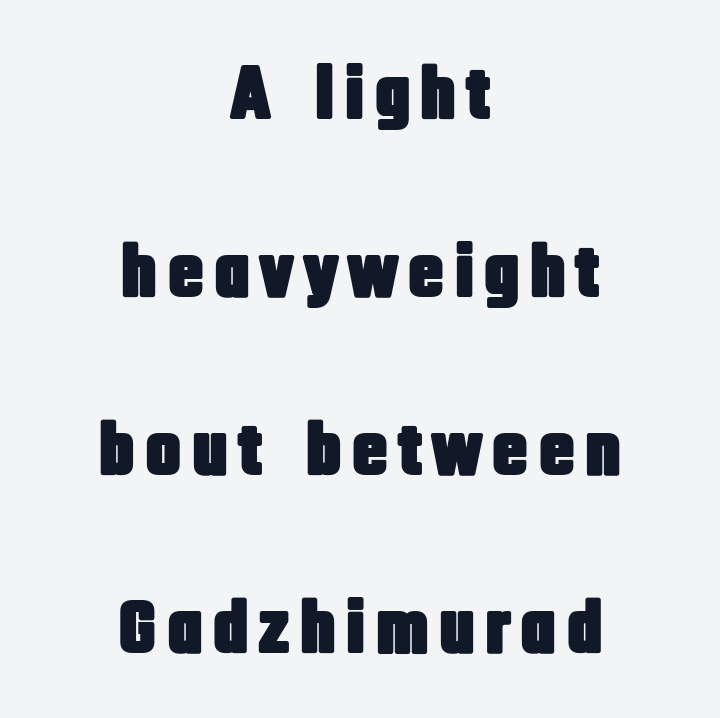
The image shows 77 px condensed sans-serif type, upright; set centered, loose line spacing (2.31x), not underlined; low stroke contrast and a large x-height.
